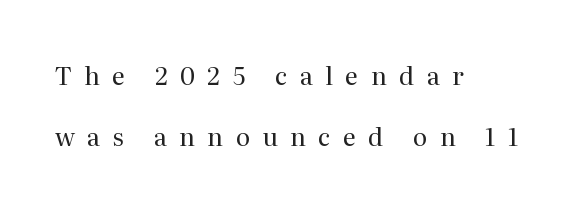
The image shows 25 px text type, upright; set left-aligned, loose line spacing (2.44x), unusually wide letter spacing (+0.49 em), not underlined.
